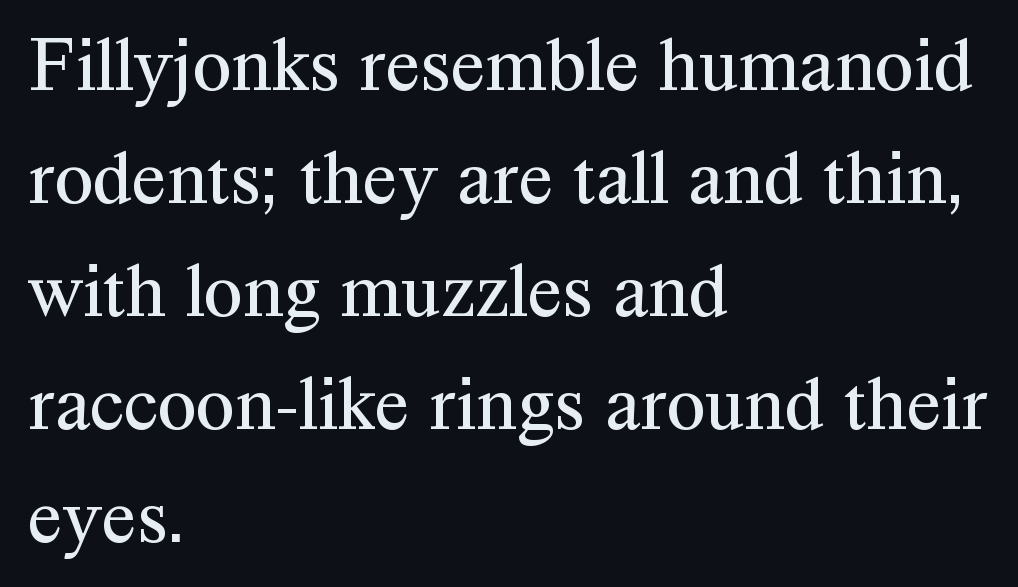
The image shows 79 px regular-weight serif type, upright; set left-aligned, normal line spacing (1.43x), normal letter spacing, not underlined; medium stroke contrast and a medium x-height.
